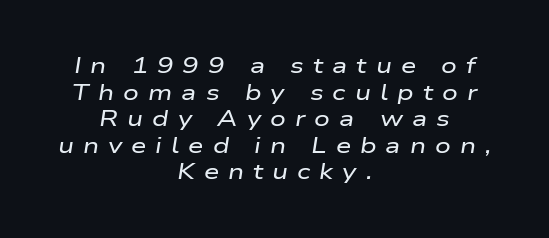
A typesetter would mark this as italic. Loose tracking; the words dissolve into strings of separated letters. Words float on clear page, feet unadorned. Visually the block forms a symmetrical silhouette, jagged on both flanks.
